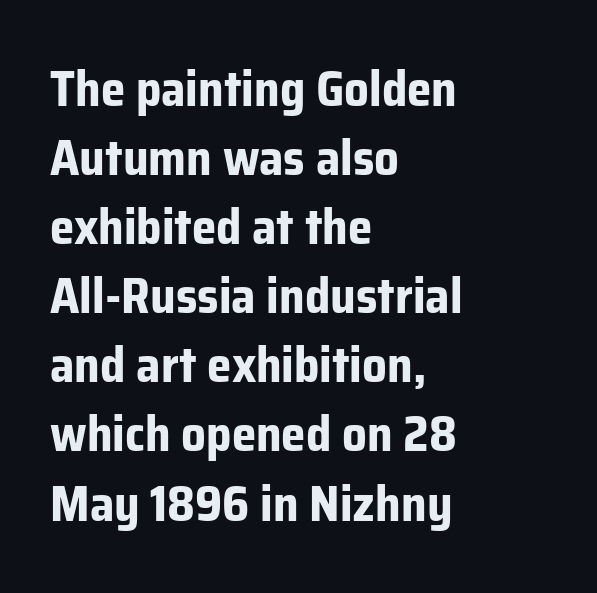
Q: Is the text bold? A: Yes.
Q: Is the text italic (slanted)? A: No, it is upright.
Q: Is the typeface a serif or a sans-serif typeface? A: Sans-serif.
Q: Is the text underlined? A: No.
Q: How is the paragraph aligned? A: Left-aligned.
Q: Is the spacing between letters normal or unusually wide? A: Normal.
Q: Is the spacing between lines tight, normal or loose? A: Normal.
Q: Width (condensed, normal, or wide)? A: Normal.
Q: Stroke contrast? A: Low.
Q: x-height? A: Medium.
Q: Monospaced? A: No.
